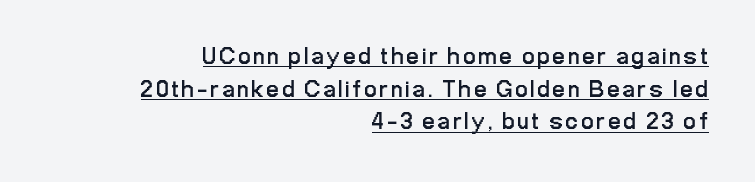
The image shows 24 px text type, upright; set right-aligned, normal line spacing (1.36x), underlined.
